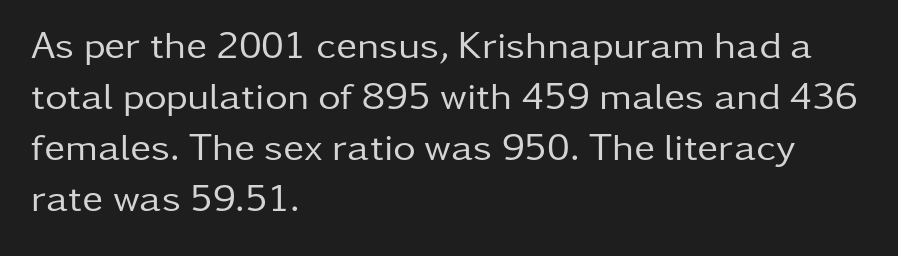
Q: Is the text bold? A: No.
Q: Is the text italic (slanted)? A: No, it is upright.
Q: Is the typeface a serif or a sans-serif typeface? A: Sans-serif.
Q: Is the text underlined? A: No.
Q: How is the paragraph aligned? A: Left-aligned.
Q: Is the spacing between letters normal or unusually wide? A: Normal.
Q: Is the spacing between lines tight, normal or loose? A: Normal.
Q: Width (condensed, normal, or wide)? A: Normal.
Q: Stroke contrast? A: Low.
Q: x-height? A: Medium.
Q: Monospaced? A: No.
